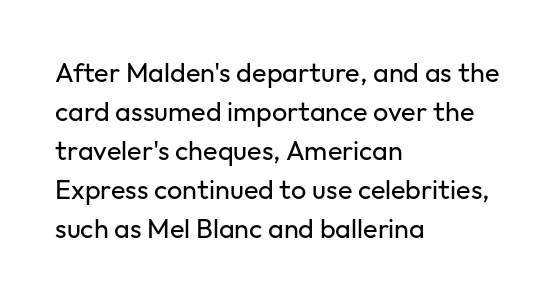
{"italic": "no", "bold": "no", "underline": "no", "align": "left", "line_spacing": "normal", "line_spacing_ratio": 1.44, "letter_spacing": "normal", "letter_spacing_em": 0.0, "glyph_px": 27}
